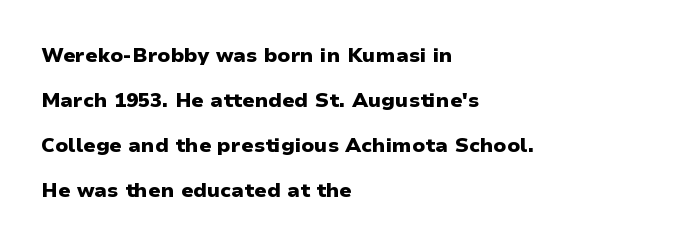
The image shows 20 px bold type, upright; set left-aligned, loose line spacing (2.25x), normal letter spacing, not underlined.
